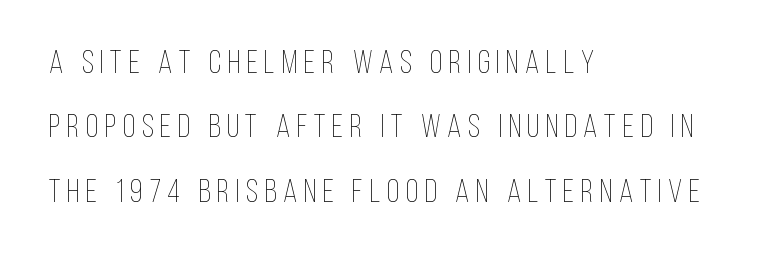
Q: Is the text bold? A: No.
Q: Is the text italic (slanted)? A: No, it is upright.
Q: Is the text underlined? A: No.
Q: How is the paragraph aligned? A: Left-aligned.
Q: Is the spacing between letters normal or unusually wide? A: Unusually wide.
Q: Is the spacing between lines tight, normal or loose? A: Loose.
Q: Width (condensed, normal, or wide)? A: Condensed.
Q: Stroke contrast? A: Low.
Q: x-height? A: Large.
Q: Monospaced? A: No.
